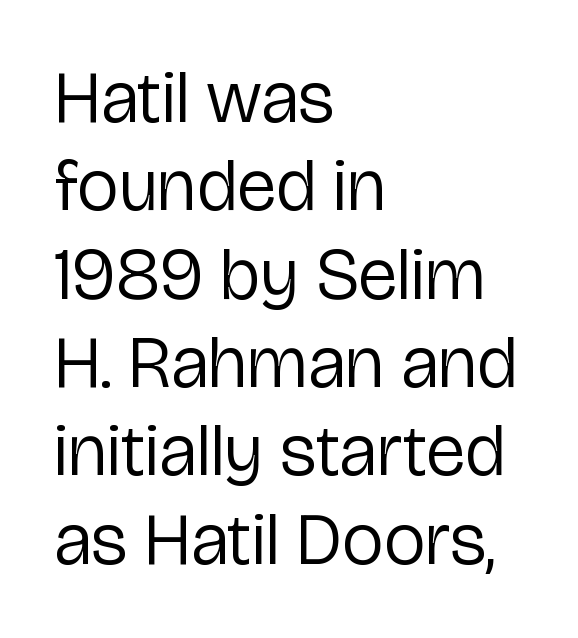
{"serif": "no", "italic": "no", "bold": "no", "weight": "regular", "width": "normal", "stroke_contrast": "low", "x_height": "medium", "monospaced": "no", "underline": "no", "align": "left", "line_spacing_ratio": 1.21, "letter_spacing": "normal", "letter_spacing_em": 0.0, "glyph_px": 73}
